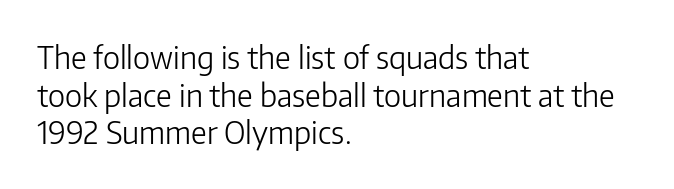
Character widths vary here, with narrow letters taking less room than wide ones. Grotesque or geometric, the face here clearly has no serifs. The strokes carry an ordinary text weight at most. Layout note: lines flush left. The glyphs are unaccompanied by any horizontal stroke below them.
